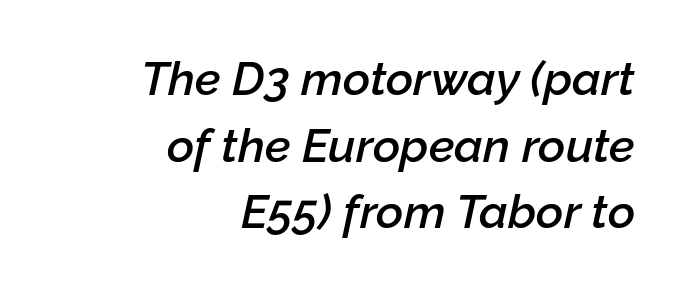
{"italic": "yes", "lean": "right", "slant_degrees": 12, "bold": "semi", "weight": "semibold", "width": "normal", "stroke_contrast": "low", "x_height": "medium", "monospaced": "no", "underline": "no", "align": "right", "line_spacing": "normal", "line_spacing_ratio": 1.42, "letter_spacing": "normal", "letter_spacing_em": 0.0, "glyph_px": 47}
